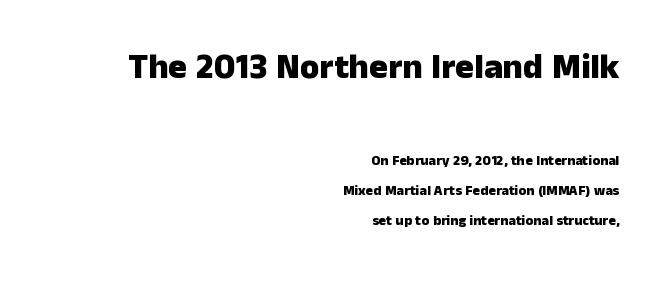
Character size in the leading block exceeds that of the trailing block. The glyphs in this specimen are sans serif. The line-height multiplier appears high, well above default. Glyph-to-glyph distance matches everyday printed text. Layout note: lines flush right. These lines are rendered in a variable-pitch font.
